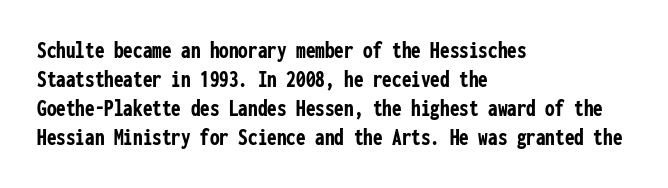
Q: Is the text bold? A: Yes.
Q: Is the text italic (slanted)? A: No, it is upright.
Q: Is the text underlined? A: No.
Q: How is the paragraph aligned? A: Left-aligned.
Q: Is the spacing between letters normal or unusually wide? A: Normal.
